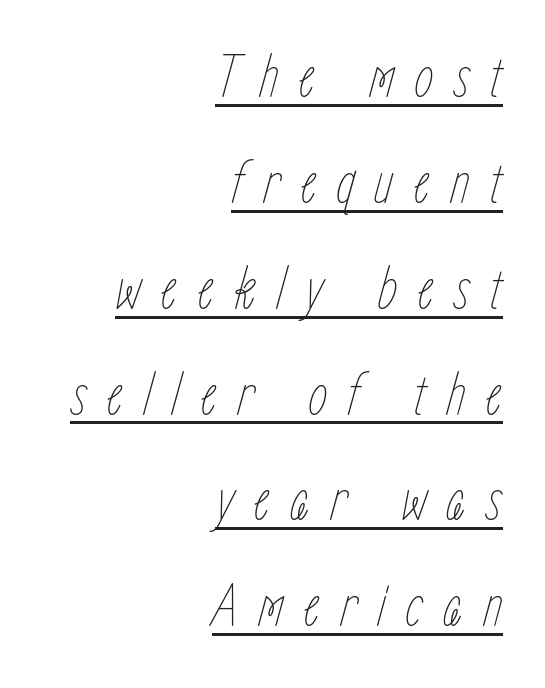
{"italic": "yes", "lean": "right", "slant_degrees": 15, "bold": "no", "weight": "thin", "width": "condensed", "stroke_contrast": "low", "x_height": "medium", "monospaced": "no", "underline": "yes", "align": "right", "line_spacing": "normal", "line_spacing_ratio": 1.68, "letter_spacing": "wide", "letter_spacing_em": 0.31, "glyph_px": 63}
